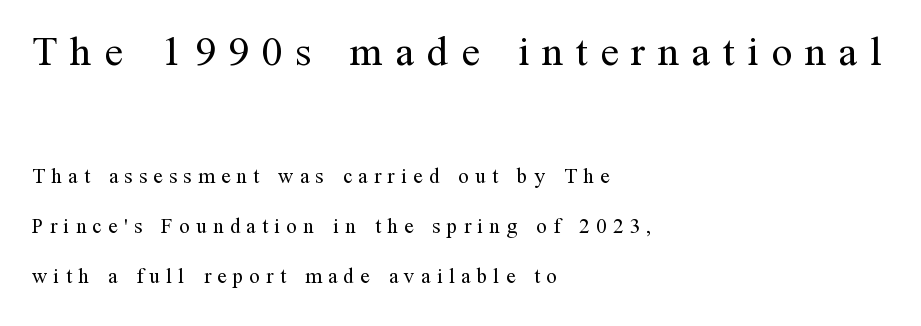
{"serif": "yes", "italic": "no", "bold": "no", "weight": "regular", "width": "normal", "stroke_contrast": "medium", "x_height": "medium", "monospaced": "no", "underline": "no", "align": "left", "line_spacing": "loose", "line_spacing_ratio": 2.39, "letter_spacing": "wide", "letter_spacing_em": 0.3, "larger_block": "first", "size_ratio": 2.0, "glyph_px": 42}
